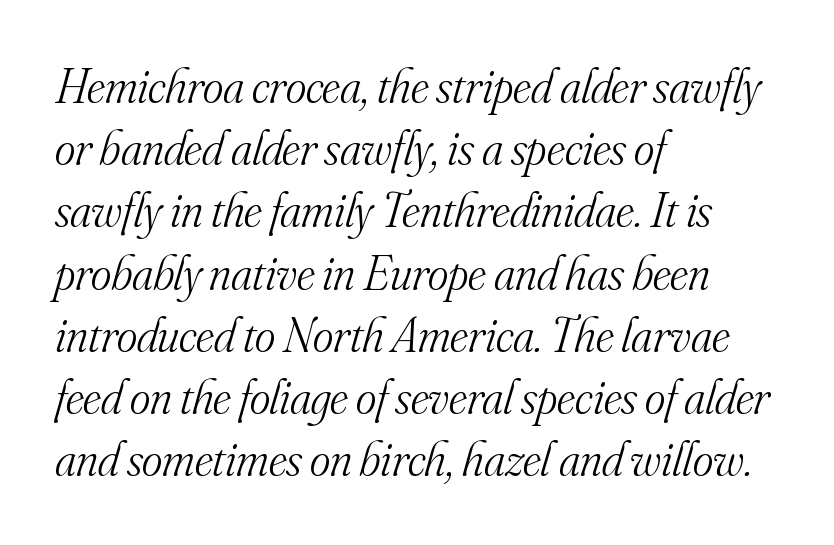
The image shows 49 px light serif type, italic (leaning right); set left-aligned, normal line spacing (1.27x), normal letter spacing, not underlined; medium stroke contrast and a small x-height.
